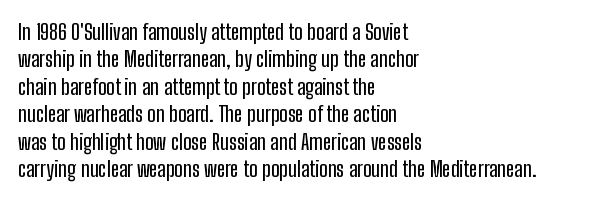
{"italic": "no", "underline": "no", "align": "left", "line_spacing": "normal", "line_spacing_ratio": 1.25, "letter_spacing": "normal", "letter_spacing_em": 0.0, "glyph_px": 22}
